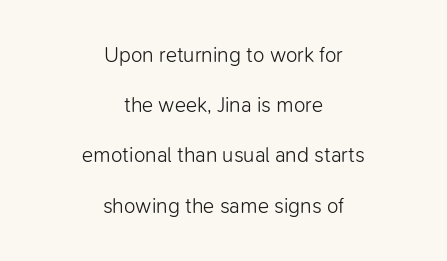
No chunkiness to these letters — they're not bold. The compositor balanced each line on the midline. The tracking reads as untouched default to a designer's eye. The designer dialed line spacing up above the default. Glance below the letters and you will spot only blank space. The font's upright variant was chosen for this text.
